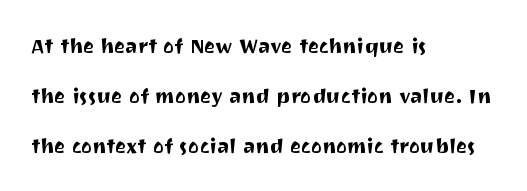
{"italic": "no", "underline": "no", "align": "left", "line_spacing": "loose", "line_spacing_ratio": 2.38, "letter_spacing": "normal", "letter_spacing_em": 0.0, "glyph_px": 21}
